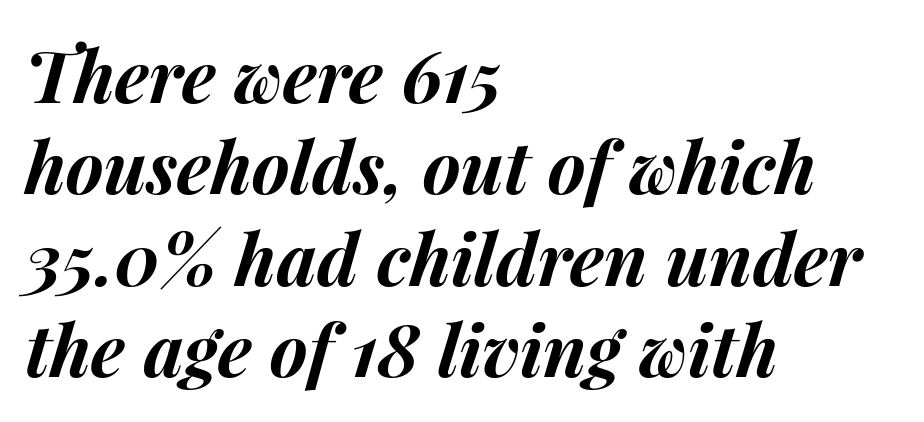
The image shows 72 px bold type, italic (leaning right); set left-aligned, normal line spacing (1.27x), normal letter spacing, not underlined; medium stroke contrast and a medium x-height.
